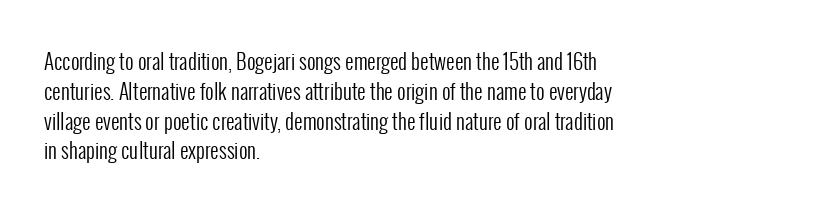
Quick note: interline space is typical. Nothing unusual about the tracking: characters are spaced as the font intends. Unmarked baselines from the first word to the last. No italicization has been applied; the sample stays upright.
